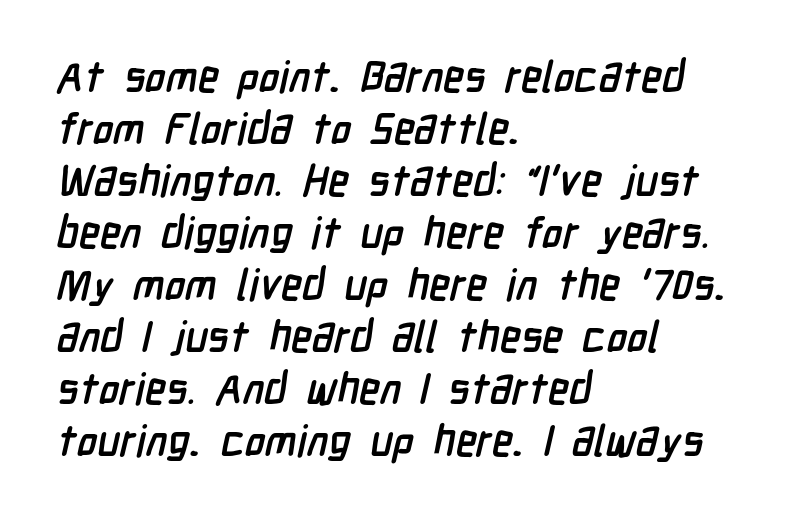
Q: Is the text bold? A: Yes.
Q: Is the typeface a serif or a sans-serif typeface? A: Sans-serif.
Q: Is the text underlined? A: No.
Q: How is the paragraph aligned? A: Left-aligned.
Q: Is the spacing between letters normal or unusually wide? A: Normal.
Q: Width (condensed, normal, or wide)? A: Condensed.
Q: Stroke contrast? A: Low.
Q: x-height? A: Medium.
Q: Monospaced? A: No.
